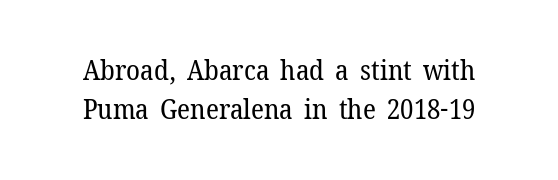
{"serif": "yes", "italic": "no", "bold": "no", "weight": "regular", "width": "normal", "stroke_contrast": "low", "x_height": "medium", "monospaced": "no", "underline": "no", "line_spacing": "normal", "line_spacing_ratio": 1.39, "letter_spacing": "normal", "letter_spacing_em": 0.0, "glyph_px": 28}
